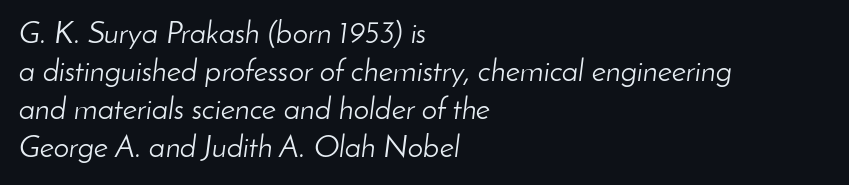
The image shows 31 px light type, italic (leaning right); set left-aligned, line spacing 1.23x, normal letter spacing, not underlined; low stroke contrast and a small x-height.
